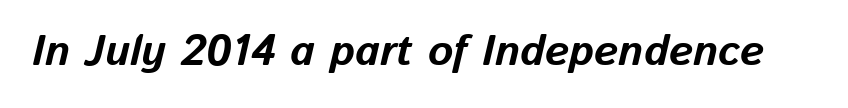
Q: Is the text bold? A: Yes.
Q: Is the text italic (slanted)? A: Yes, it leans right by about 13 degrees.
Q: Is the text underlined? A: No.
Q: Is the spacing between letters normal or unusually wide? A: Normal.
Q: Width (condensed, normal, or wide)? A: Normal.
Q: Stroke contrast? A: Low.
Q: x-height? A: Medium.
Q: Monospaced? A: No.
